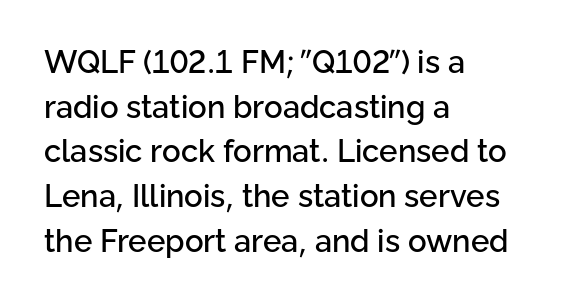
{"serif": "no", "italic": "no", "width": "normal", "stroke_contrast": "low", "x_height": "medium", "monospaced": "no", "underline": "no", "align": "left", "line_spacing": "normal", "line_spacing_ratio": 1.44, "letter_spacing": "normal", "letter_spacing_em": 0.0, "glyph_px": 31}
